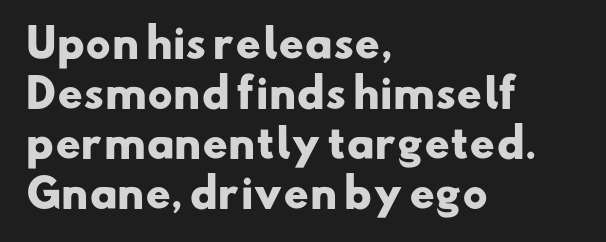
A clean baseline with only descenders dipping below it. Think of a printed novel: that variable character pitch is what you see here. Emphasis by weight is at full strength: bold. The passage shown is typeset with a sans-serif family.
